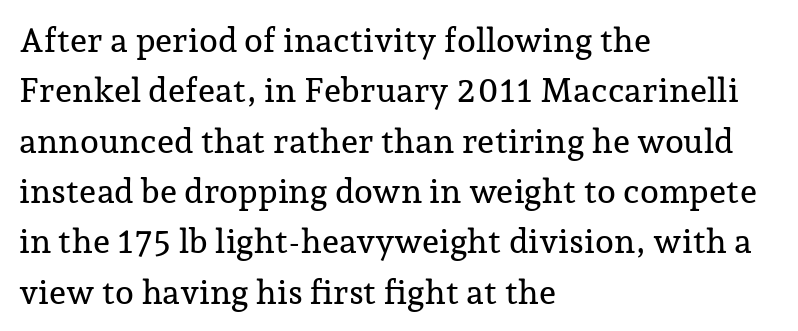
Beneath every word, the page is bare. What's the leading like? Ordinary, nothing unusual. Varying glyph widths throughout — classic text-font behaviour. These lines were composed using upright roman letters. A classic flush-left, rag-right setting is used for this passage. Nobody touched the tracking dial on this one.
